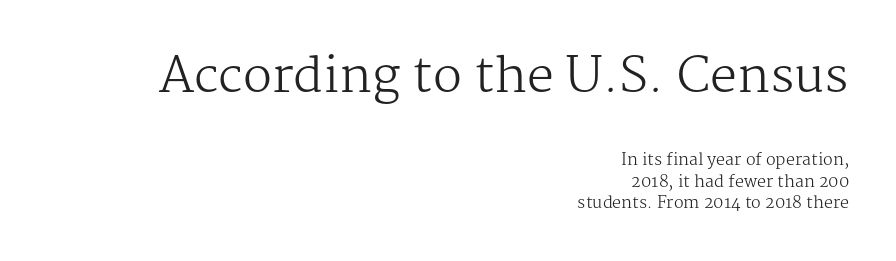
{"serif": "yes", "italic": "no", "bold": "no", "weight": "regular", "width": "normal", "stroke_contrast": "medium", "x_height": "medium", "monospaced": "no", "underline": "no", "align": "right", "line_spacing": "normal", "line_spacing_ratio": 1.35, "letter_spacing": "normal", "letter_spacing_em": 0.0, "larger_block": "first", "size_ratio": 3.0, "glyph_px": 48}
